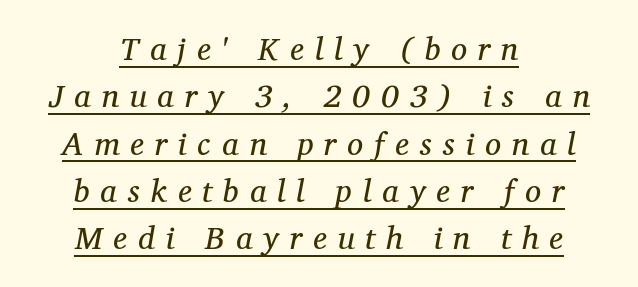
The image shows 32 px regular-weight serif type, italic (leaning right); set centered, normal line spacing (1.48x), unusually wide letter spacing (+0.34 em), underlined; medium stroke contrast and a medium x-height.
